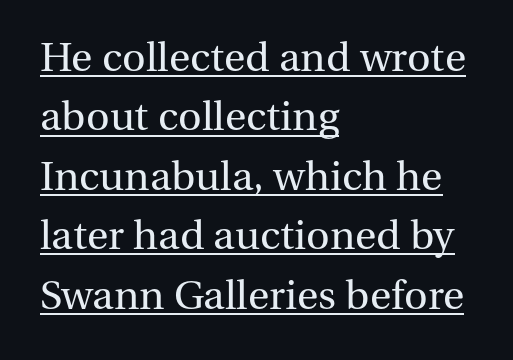
Q: Is the text bold? A: No.
Q: Is the text italic (slanted)? A: No, it is upright.
Q: Is the typeface a serif or a sans-serif typeface? A: Serif.
Q: Is the text underlined? A: Yes.
Q: How is the paragraph aligned? A: Left-aligned.
Q: Is the spacing between letters normal or unusually wide? A: Normal.
Q: Is the spacing between lines tight, normal or loose? A: Normal.
Q: Width (condensed, normal, or wide)? A: Normal.
Q: Stroke contrast? A: Medium.
Q: x-height? A: Medium.
Q: Monospaced? A: No.
